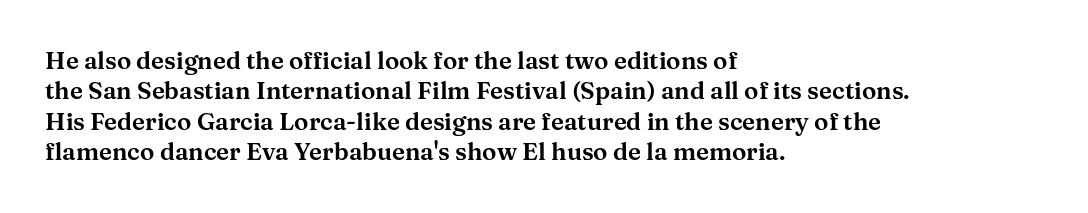
Unmarked baselines from the first word to the last. Short and long lines alike share a common starting point at left. The horizontal fit of the characters is conventional and even. Leading matches the norm, producing a regular column. In terms of posture, this sample is upright.
